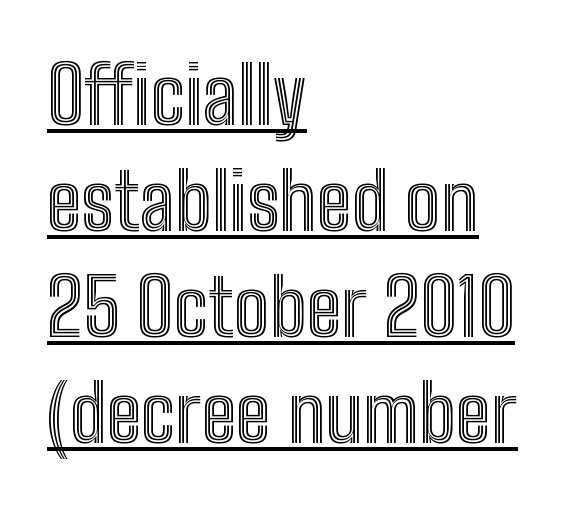
{"italic": "no", "width": "condensed", "x_height": "medium", "monospaced": "no", "underline": "yes", "align": "left", "line_spacing": "normal", "line_spacing_ratio": 1.34, "letter_spacing": "normal", "letter_spacing_em": 0.0, "glyph_px": 79}
